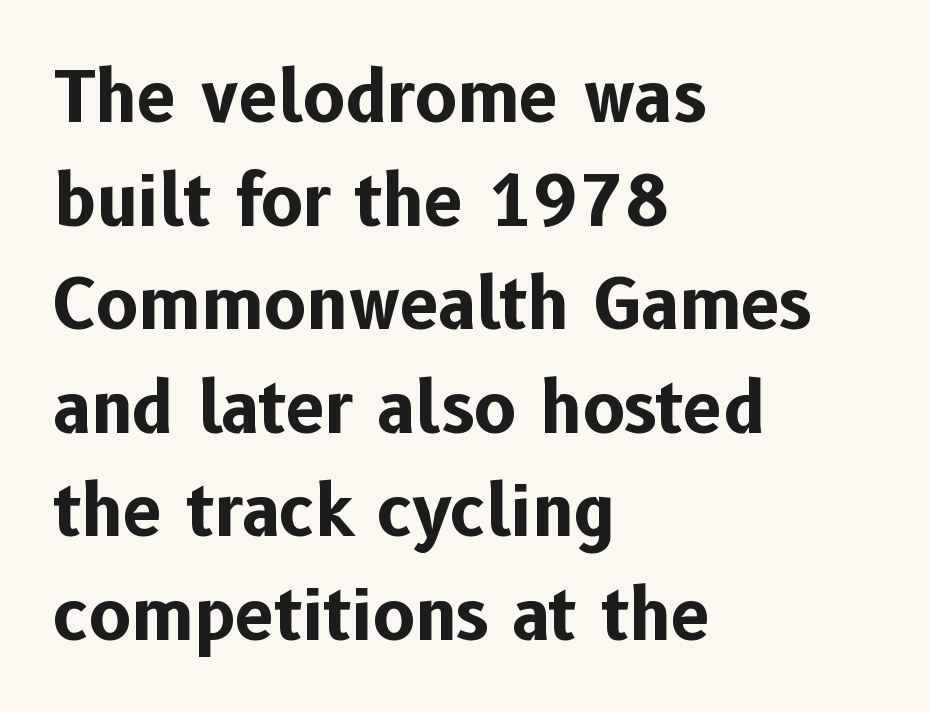
{"serif": "no", "italic": "no", "bold": "yes", "weight": "bold", "width": "normal", "stroke_contrast": "low", "x_height": "medium", "monospaced": "no", "underline": "no", "align": "left", "line_spacing": "normal", "line_spacing_ratio": 1.48, "letter_spacing": "normal", "letter_spacing_em": 0.0, "glyph_px": 70}
